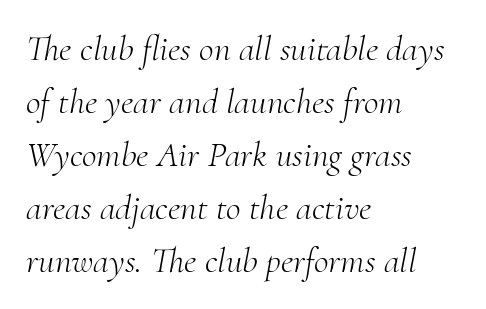
The image shows 36 px light serif type, italic (leaning right); set left-aligned, normal line spacing (1.47x), normal letter spacing, not underlined; medium stroke contrast and a small x-height.
